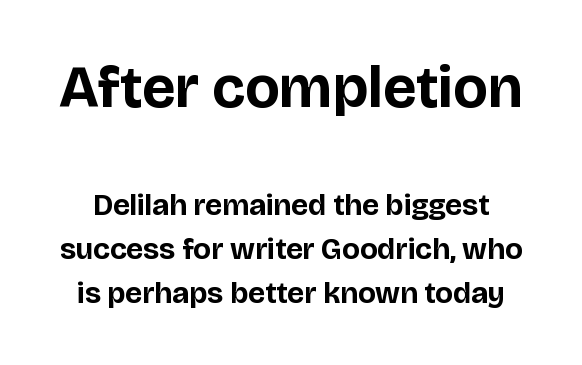
The image shows 59 px bold sans-serif type, upright; set normal line spacing (1.48x), normal letter spacing, not underlined; the first (top) block is 1.97x larger; low stroke contrast and a large x-height.
